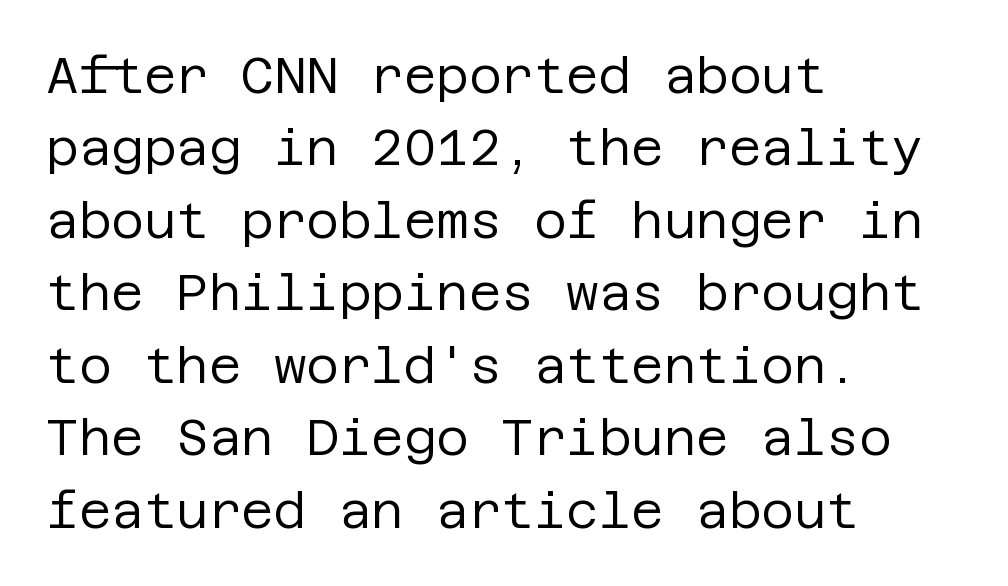
Q: Is the text bold? A: No.
Q: Is the text italic (slanted)? A: No, it is upright.
Q: Is the typeface a serif or a sans-serif typeface? A: Sans-serif.
Q: Is the text underlined? A: No.
Q: How is the paragraph aligned? A: Left-aligned.
Q: Is the spacing between letters normal or unusually wide? A: Normal.
Q: Is the spacing between lines tight, normal or loose? A: Normal.
Q: Width (condensed, normal, or wide)? A: Normal.
Q: Stroke contrast? A: Low.
Q: x-height? A: Large.
